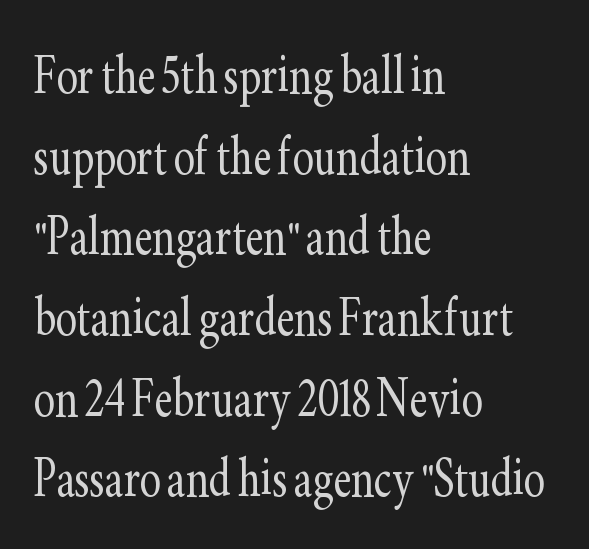
Q: Is the text bold? A: No.
Q: Is the text italic (slanted)? A: No, it is upright.
Q: Is the typeface a serif or a sans-serif typeface? A: Serif.
Q: Is the text underlined? A: No.
Q: How is the paragraph aligned? A: Left-aligned.
Q: Is the spacing between letters normal or unusually wide? A: Normal.
Q: Is the spacing between lines tight, normal or loose? A: Normal.
Q: Width (condensed, normal, or wide)? A: Condensed.
Q: Stroke contrast? A: Low.
Q: x-height? A: Small.
Q: Monospaced? A: No.
